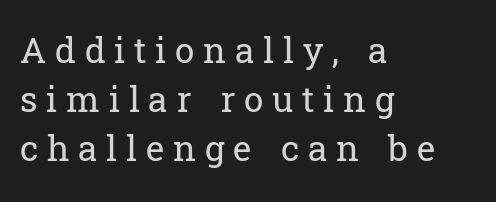
Typographically, this falls in the serif category. Substantial extra tracking has been applied to these lines. Each new line begins a customary step beneath the previous one. Weight: not bold — regular or lighter.
